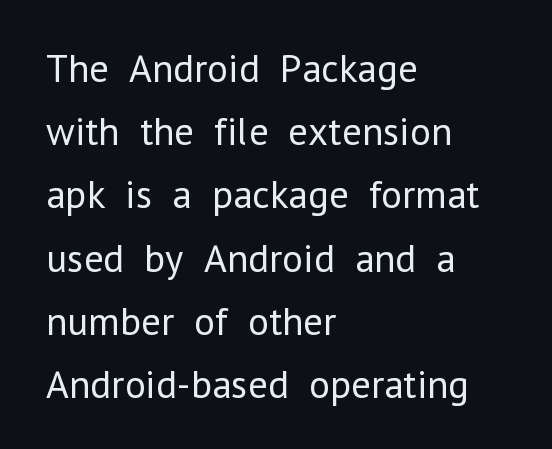
{"serif": "no", "italic": "no", "bold": "no", "weight": "regular", "width": "normal", "stroke_contrast": "low", "x_height": "medium", "monospaced": "no", "underline": "no", "align": "left", "line_spacing": "normal", "line_spacing_ratio": 1.58, "letter_spacing": "normal", "letter_spacing_em": 0.0, "glyph_px": 40}
